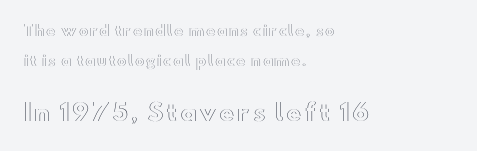
The image shows 23 px text type, upright; set left-aligned, loose line spacing (2.14x), not underlined; the second (bottom) block is 1.64x larger.
